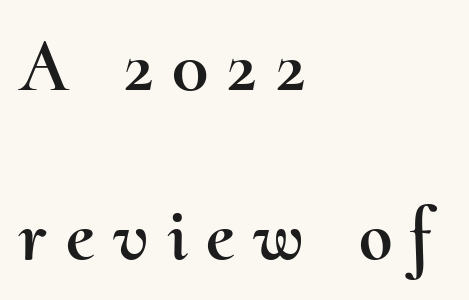
A typesetter would call this leading open, well beyond the default. A clean baseline with only descenders dipping below it. A classic flush-left, rag-right setting is used for this passage. Compared with typical body copy, the letter spacing here is much looser. Ascenders rise straight up at ninety degrees.
